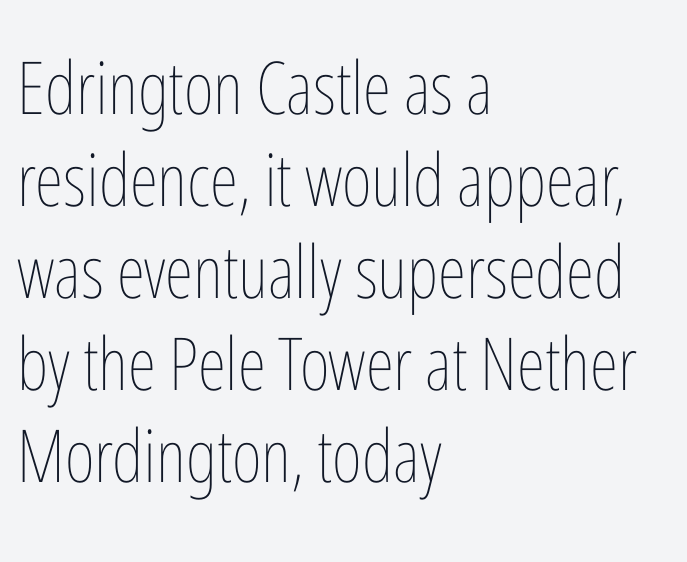
Q: Is the text bold? A: No.
Q: Is the text italic (slanted)? A: No, it is upright.
Q: Is the text underlined? A: No.
Q: How is the paragraph aligned? A: Left-aligned.
Q: Is the spacing between letters normal or unusually wide? A: Normal.
Q: Is the spacing between lines tight, normal or loose? A: Normal.
Q: Width (condensed, normal, or wide)? A: Condensed.
Q: Stroke contrast? A: Low.
Q: x-height? A: Medium.
Q: Monospaced? A: No.
